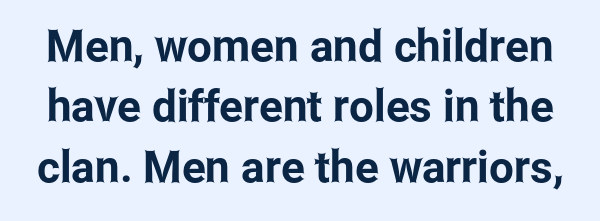
Q: Is the text italic (slanted)? A: No, it is upright.
Q: Is the typeface a serif or a sans-serif typeface? A: Sans-serif.
Q: Is the text underlined? A: No.
Q: Is the spacing between letters normal or unusually wide? A: Normal.
Q: Is the spacing between lines tight, normal or loose? A: Normal.
Q: Width (condensed, normal, or wide)? A: Condensed.
Q: Stroke contrast? A: Low.
Q: x-height? A: Medium.
Q: Monospaced? A: No.
